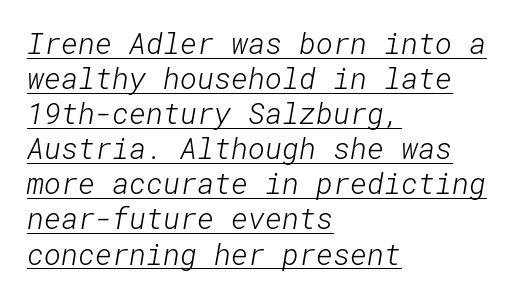
Ink coverage per letter is moderate at most. Layout note: lines flush left. This rendering employs a face without finishing strokes, i.e., a sans-serif. This rendering features underlined lettering.
